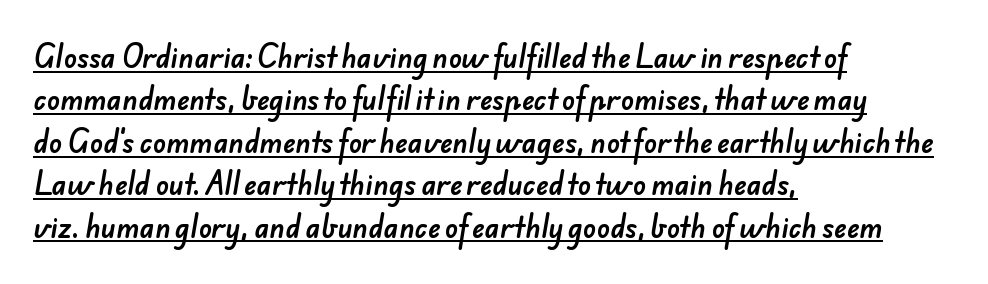
Students, note that the glyphs here touch the page at normal intervals. In designer terms, the underline attribute is active on this setting. Typeset ragged right — the left edge is the straight one. A typesetter would call this leading conventional body-copy spacing.
